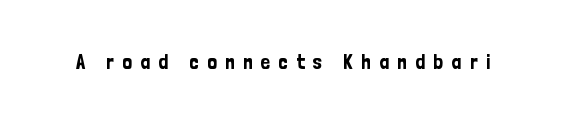
{"italic": "no", "underline": "no", "letter_spacing": "wide", "letter_spacing_em": 0.4, "glyph_px": 21}
